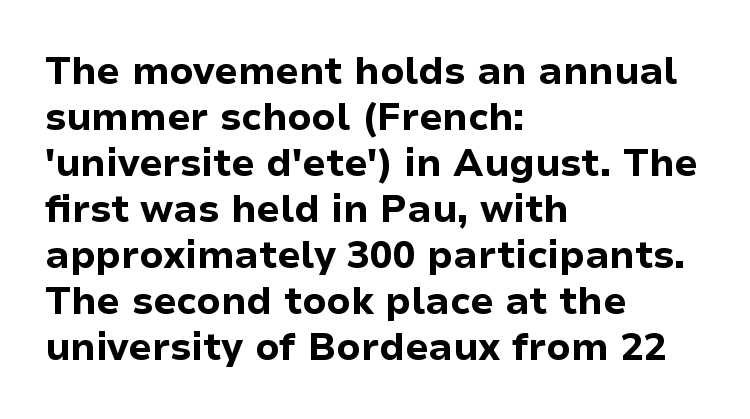
The image shows 38 px bold sans-serif type, upright; set left-aligned, line spacing 1.21x, normal letter spacing, not underlined; low stroke contrast and a medium x-height.
